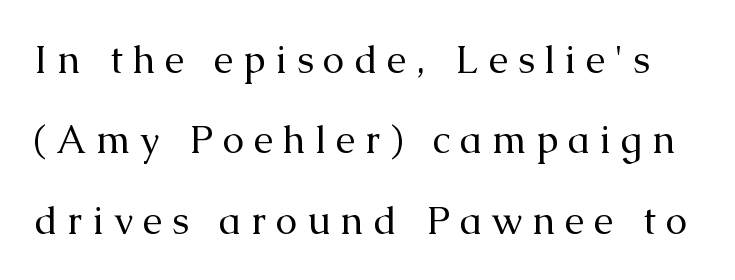
Ascenders rise straight up at ninety degrees. You could only call the tracking loose — the letters float apart. These lines are rendered in a variable-pitch font. Each letter's strokes conclude with small projecting serifs.
